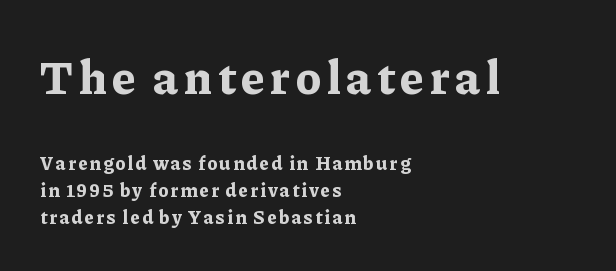
The image shows 48 px bold serif type, upright; set left-aligned, normal line spacing (1.44x), not underlined; the first (top) block is 2.53x larger; low stroke contrast and a medium x-height.
